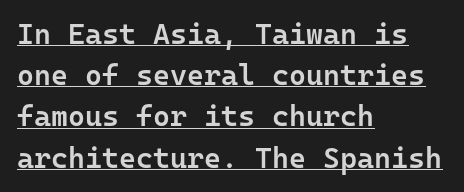
{"serif": "no", "italic": "no", "bold": "semi", "weight": "semibold", "width": "normal", "stroke_contrast": "low", "x_height": "medium", "monospaced": "yes", "underline": "yes", "align": "left", "line_spacing": "normal", "line_spacing_ratio": 1.42, "letter_spacing": "normal", "letter_spacing_em": 0.0, "glyph_px": 29}
